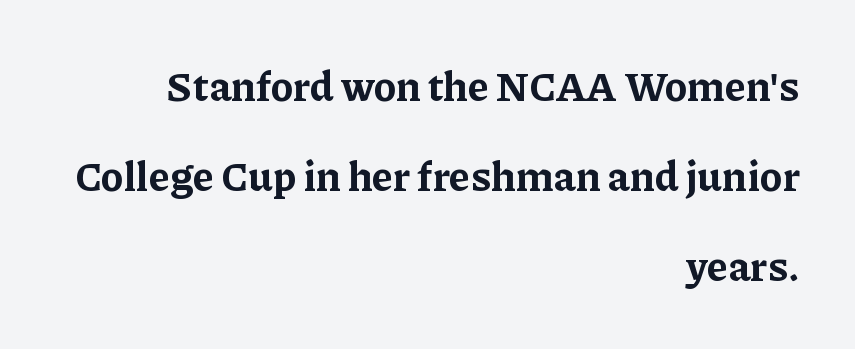
The image shows 41 px bold serif type, upright; set right-aligned, loose line spacing (2.19x), normal letter spacing, not underlined; low stroke contrast and a medium x-height.
